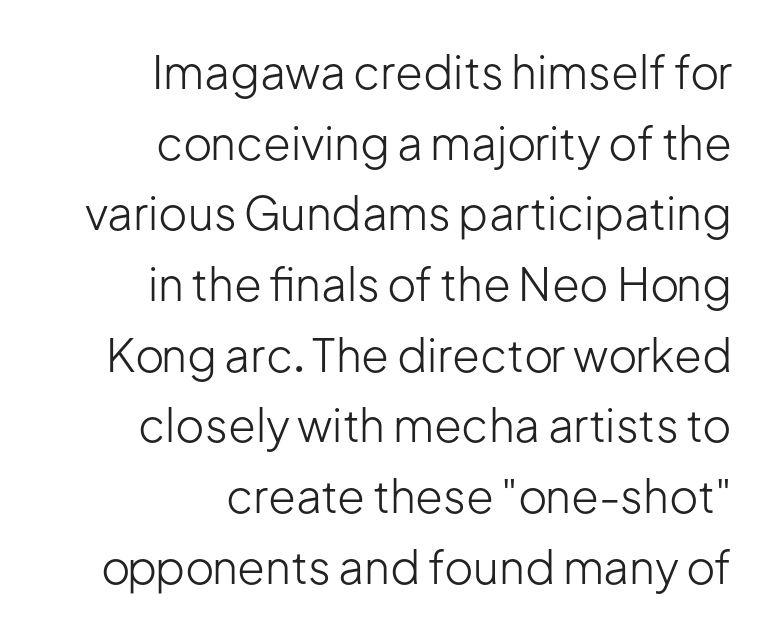
Q: Is the text bold? A: No.
Q: Is the text italic (slanted)? A: No, it is upright.
Q: Is the typeface a serif or a sans-serif typeface? A: Sans-serif.
Q: Is the text underlined? A: No.
Q: How is the paragraph aligned? A: Right-aligned.
Q: Is the spacing between letters normal or unusually wide? A: Normal.
Q: Is the spacing between lines tight, normal or loose? A: Normal.
Q: Width (condensed, normal, or wide)? A: Normal.
Q: Stroke contrast? A: Low.
Q: x-height? A: Medium.
Q: Monospaced? A: No.
